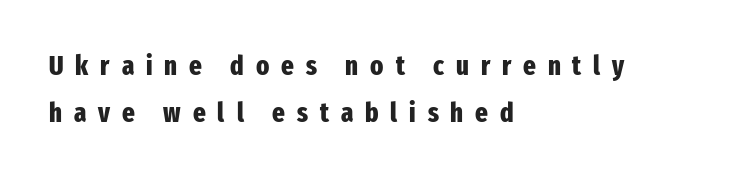
{"italic": "no", "bold": "yes", "underline": "no", "align": "left", "line_spacing_ratio": 1.74, "letter_spacing": "wide", "letter_spacing_em": 0.44, "glyph_px": 27}
